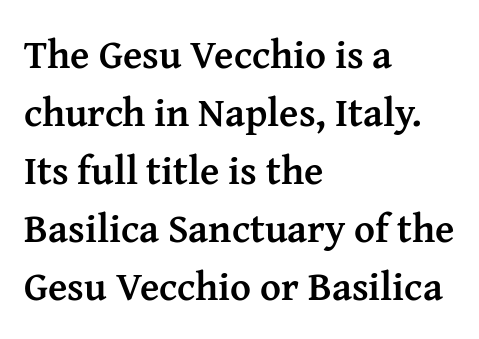
{"serif": "yes", "italic": "no", "bold": "yes", "weight": "semibold", "width": "normal", "stroke_contrast": "medium", "x_height": "medium", "monospaced": "no", "underline": "no", "align": "left", "line_spacing": "normal", "line_spacing_ratio": 1.45, "letter_spacing": "normal", "letter_spacing_em": 0.0, "glyph_px": 40}
